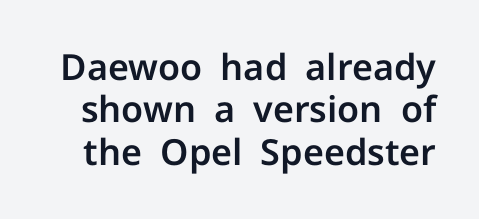
The image shows 36 px sans-serif type, upright; set line spacing 1.18x, normal letter spacing, not underlined; low stroke contrast and a medium x-height.
